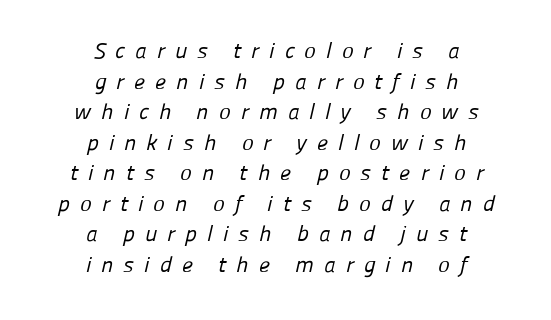
Q: Is the text bold? A: No.
Q: Is the text underlined? A: No.
Q: How is the paragraph aligned? A: Centered.
Q: Is the spacing between letters normal or unusually wide? A: Unusually wide.
Q: Is the spacing between lines tight, normal or loose? A: Normal.
